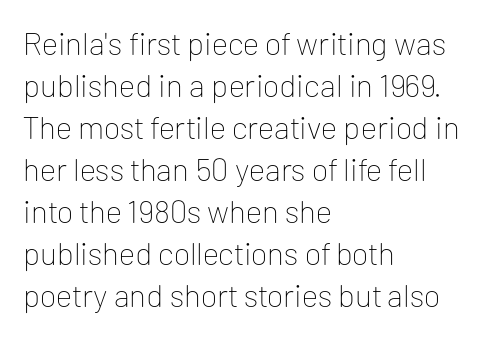
{"serif": "no", "italic": "no", "bold": "no", "weight": "thin", "width": "normal", "stroke_contrast": "low", "x_height": "medium", "monospaced": "no", "underline": "no", "align": "left", "line_spacing": "normal", "line_spacing_ratio": 1.31, "letter_spacing": "normal", "letter_spacing_em": 0.0, "glyph_px": 32}
